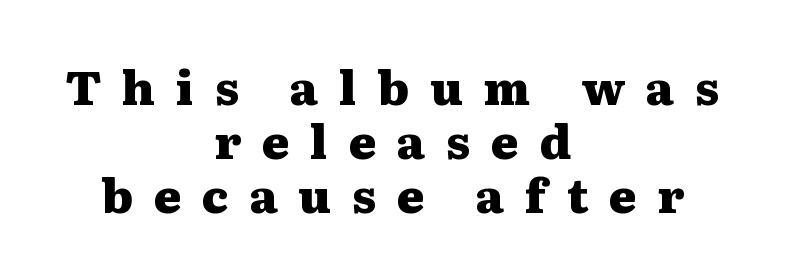
Q: Is the text bold? A: Yes.
Q: Is the text italic (slanted)? A: No, it is upright.
Q: Is the typeface a serif or a sans-serif typeface? A: Serif.
Q: Is the text underlined? A: No.
Q: How is the paragraph aligned? A: Centered.
Q: Is the spacing between letters normal or unusually wide? A: Unusually wide.
Q: Is the spacing between lines tight, normal or loose? A: Tight.
Q: Width (condensed, normal, or wide)? A: Wide.
Q: Stroke contrast? A: Medium.
Q: x-height? A: Medium.
Q: Monospaced? A: No.
